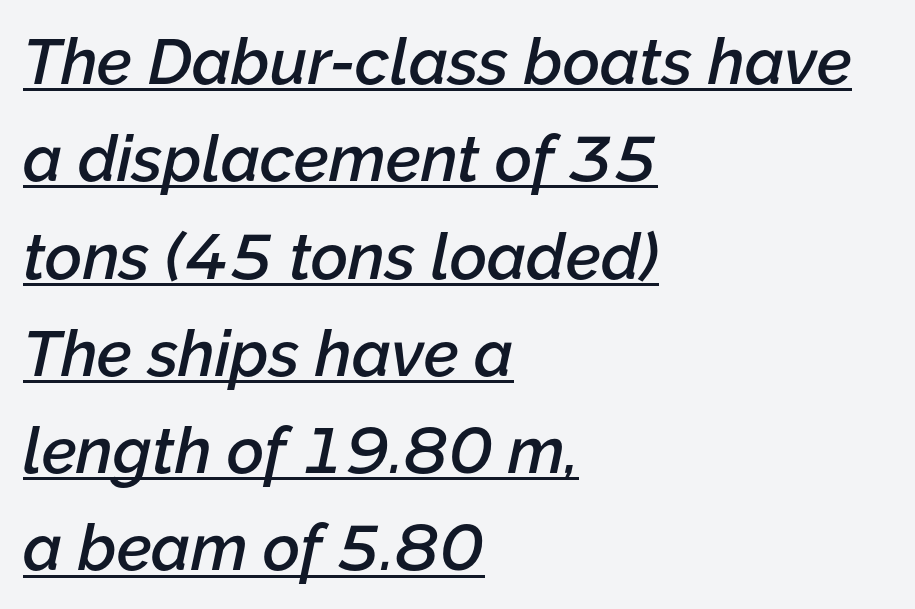
{"italic": "yes", "lean": "right", "slant_degrees": 12, "bold": "semi", "weight": "semibold", "width": "normal", "stroke_contrast": "low", "x_height": "medium", "monospaced": "no", "underline": "yes", "align": "left", "line_spacing": "normal", "line_spacing_ratio": 1.52, "letter_spacing": "normal", "letter_spacing_em": 0.0, "glyph_px": 64}
